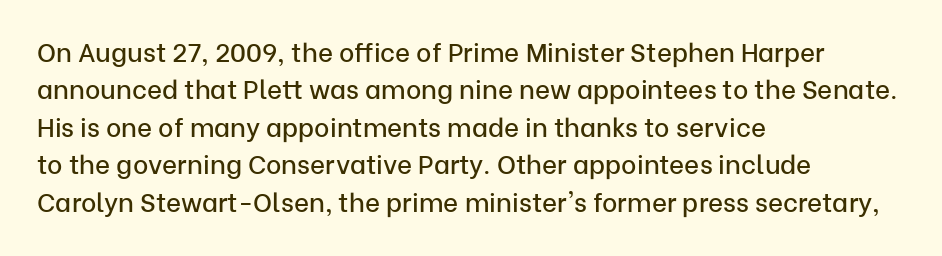
Q: Is the text italic (slanted)? A: No, it is upright.
Q: Is the text underlined? A: No.
Q: How is the paragraph aligned? A: Left-aligned.
Q: Is the spacing between letters normal or unusually wide? A: Normal.
Q: Is the spacing between lines tight, normal or loose? A: Normal.
